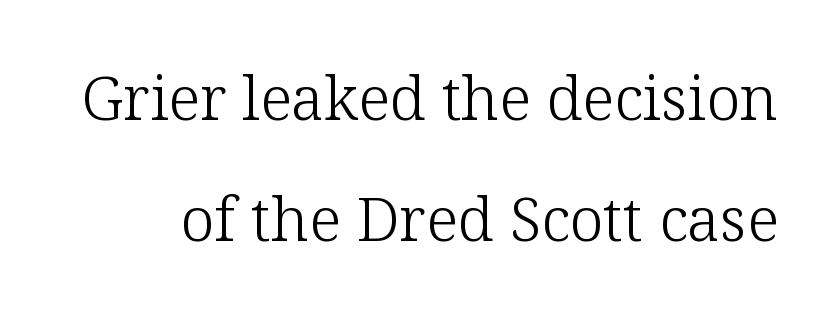
The letters advance in unequal steps, a hallmark of proportional type. The line texture is even and compact thanks to regular tracking. The font sits on the lighter half of the weight spectrum, regular included. The type family on display is of the serif kind. A typesetter would call this leading open, well beyond the default. These lines were composed using upright roman letters.
